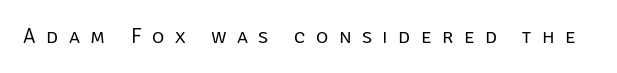
{"italic": "no", "bold": "no", "underline": "no", "letter_spacing": "wide", "letter_spacing_em": 0.5, "glyph_px": 21}
